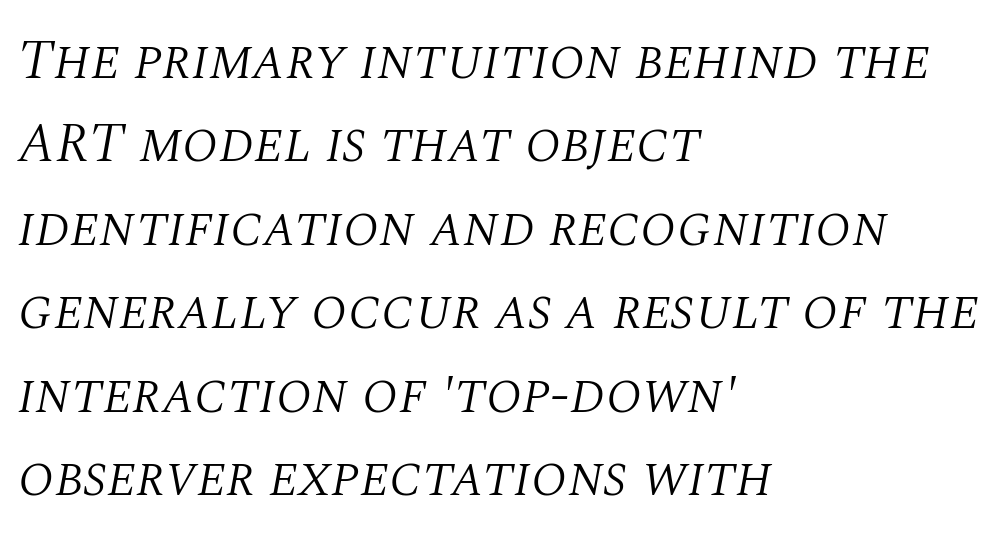
The image shows 56 px light serif type, italic (leaning right); set left-aligned, normal line spacing (1.49x), normal letter spacing, not underlined; medium stroke contrast and a large x-height.
